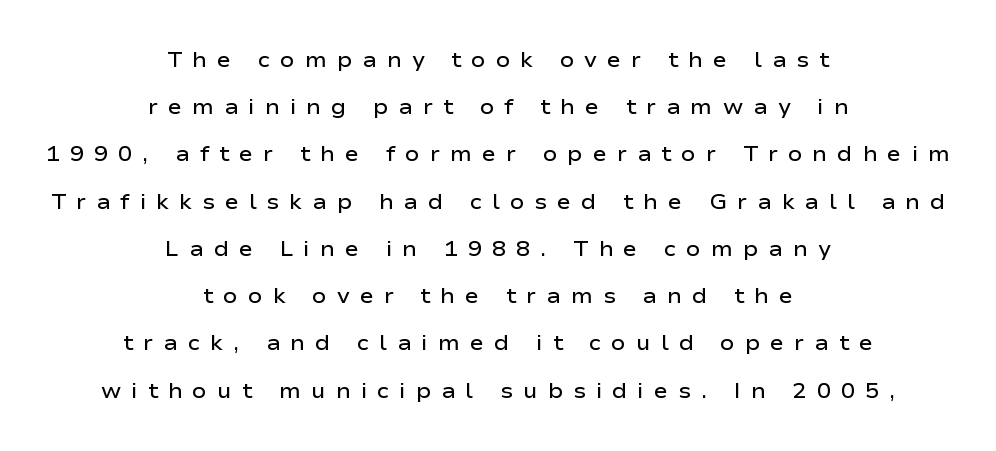
The image shows 21 px text type, upright; set centered, loose line spacing (2.25x), unusually wide letter spacing (+0.48 em), not underlined.
